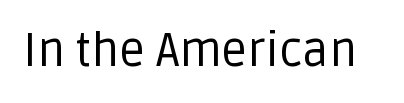
This sample has the flowing, uneven cadence of proportional lettering. A typesetter would label this face a sans. No italicization has been applied; the sample stays upright. Lines of text with bare space underneath. Is the stroke heavy? The answer is a plain regular-or-lighter.
